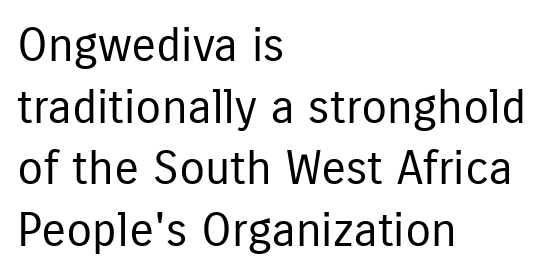
The image shows 47 px regular-weight, condensed sans-serif type, upright; set left-aligned, normal line spacing (1.31x), normal letter spacing, not underlined; low stroke contrast and a medium x-height.
